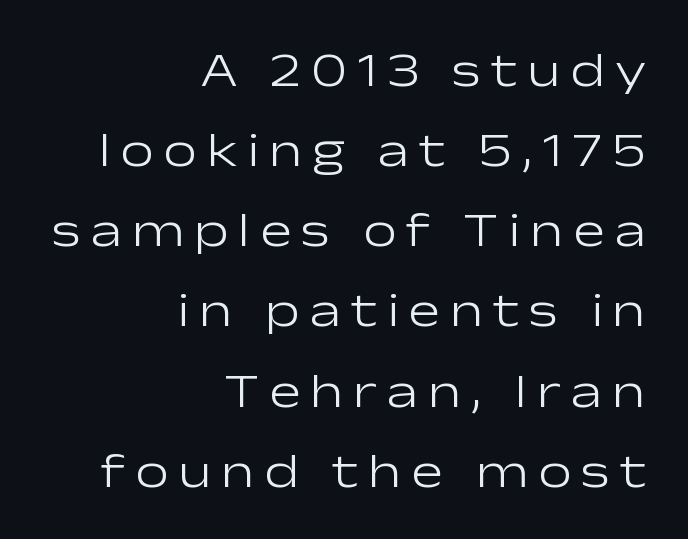
Q: Is the text bold? A: No.
Q: Is the text italic (slanted)? A: No, it is upright.
Q: Is the typeface a serif or a sans-serif typeface? A: Sans-serif.
Q: Is the text underlined? A: No.
Q: How is the paragraph aligned? A: Right-aligned.
Q: Is the spacing between letters normal or unusually wide? A: Unusually wide.
Q: Is the spacing between lines tight, normal or loose? A: Normal.
Q: Width (condensed, normal, or wide)? A: Wide.
Q: Stroke contrast? A: Low.
Q: x-height? A: Medium.
Q: Monospaced? A: No.
